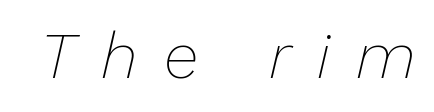
Q: Is the text bold? A: No.
Q: Is the text italic (slanted)? A: Yes, it leans right by about 13 degrees.
Q: Is the text underlined? A: No.
Q: Is the spacing between letters normal or unusually wide? A: Unusually wide.
Q: Width (condensed, normal, or wide)? A: Normal.
Q: Stroke contrast? A: Low.
Q: x-height? A: Medium.
Q: Monospaced? A: No.
